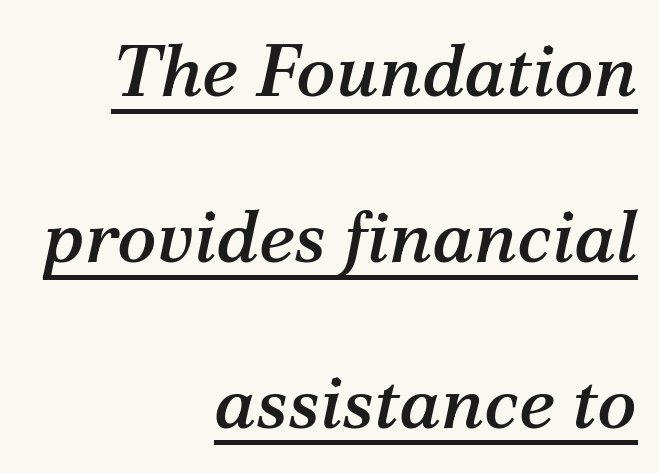
Q: Is the text italic (slanted)? A: Yes, it leans right by about 12 degrees.
Q: Is the typeface a serif or a sans-serif typeface? A: Serif.
Q: Is the text underlined? A: Yes.
Q: How is the paragraph aligned? A: Right-aligned.
Q: Is the spacing between letters normal or unusually wide? A: Normal.
Q: Is the spacing between lines tight, normal or loose? A: Loose.
Q: Width (condensed, normal, or wide)? A: Normal.
Q: Stroke contrast? A: Medium.
Q: x-height? A: Medium.
Q: Monospaced? A: No.
